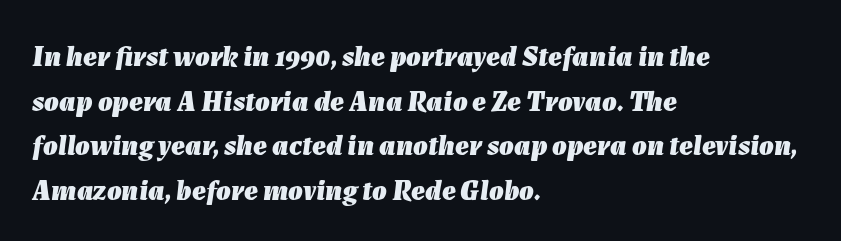
The image shows 29 px heavy type, italic (leaning right); set left-aligned, normal line spacing (1.54x), normal letter spacing, not underlined; low stroke contrast and a medium x-height.
